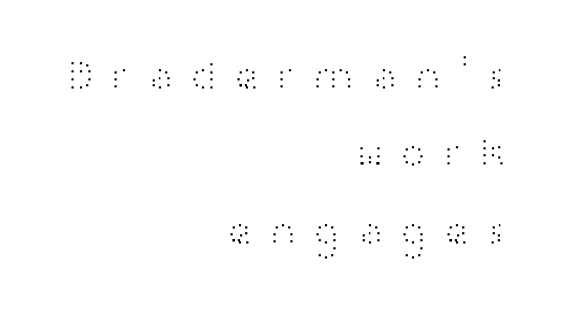
Q: Is the text bold? A: No.
Q: Is the text italic (slanted)? A: No, it is upright.
Q: Is the typeface a serif or a sans-serif typeface? A: Sans-serif.
Q: Is the text underlined? A: No.
Q: How is the paragraph aligned? A: Right-aligned.
Q: Is the spacing between letters normal or unusually wide? A: Unusually wide.
Q: Width (condensed, normal, or wide)? A: Wide.
Q: Stroke contrast? A: High.
Q: x-height? A: Medium.
Q: Monospaced? A: No.
